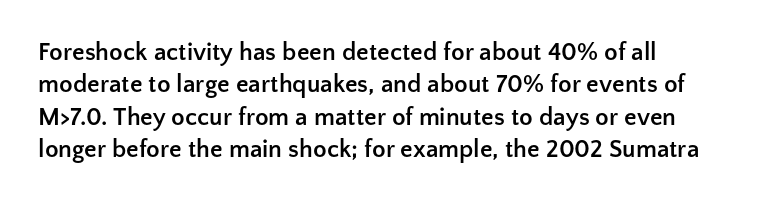
Q: Is the text bold? A: Yes.
Q: Is the text italic (slanted)? A: No, it is upright.
Q: Is the text underlined? A: No.
Q: How is the paragraph aligned? A: Left-aligned.
Q: Is the spacing between letters normal or unusually wide? A: Normal.
Q: Is the spacing between lines tight, normal or loose? A: Normal.
